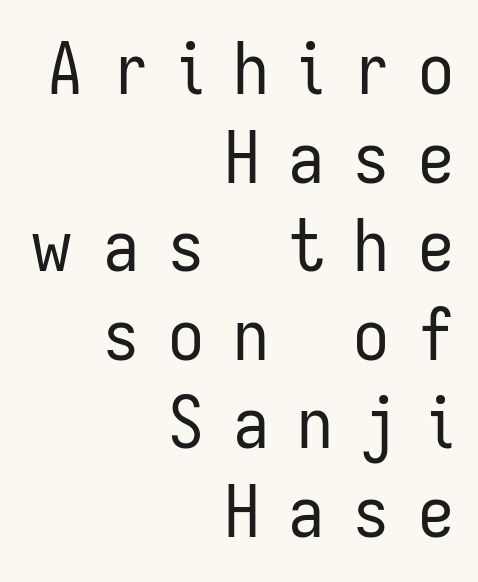
Stroke mass is kept to a normal reading level or below. There is plenty of visible air inserted between adjacent glyphs. The space beneath each line is pristine and unruled. A typesetter would mark this as roman, not italic. The face used here is proportionally spaced, like ordinary book or web type. Font category for this specimen: sans-serif.
